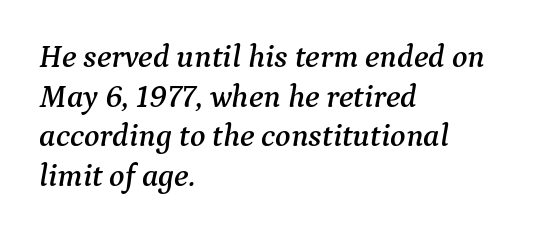
The image shows 32 px serif type, italic (leaning right); set left-aligned, line spacing 1.24x, normal letter spacing, not underlined; medium stroke contrast and a medium x-height.
